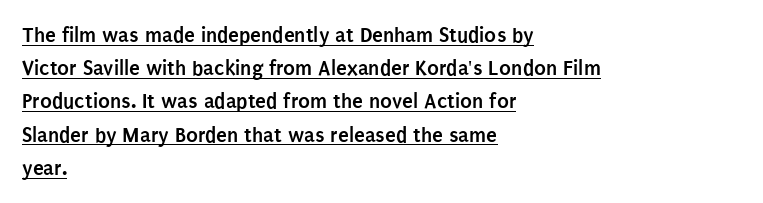
The text block is weighted toward the left margin, trailing off unevenly rightward. The rendering uses a moderate line-height, typical for paragraphs. A roman cut, with each character standing at attention. Heft: maximum for text — a bold. Does extra space separate the letters? No, they use regular spacing.
